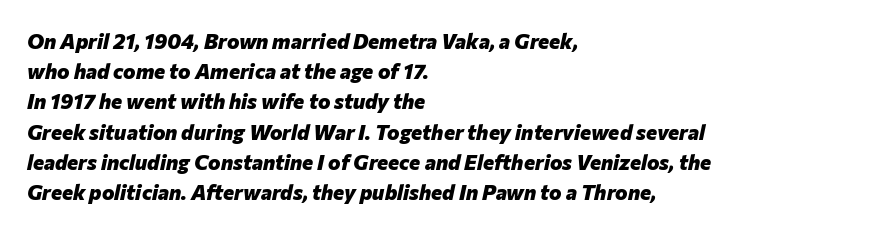
Q: Is the text bold? A: Yes.
Q: Is the text italic (slanted)? A: Yes, it leans right by about 12 degrees.
Q: Is the text underlined? A: No.
Q: How is the paragraph aligned? A: Left-aligned.
Q: Is the spacing between letters normal or unusually wide? A: Normal.
Q: Is the spacing between lines tight, normal or loose? A: Normal.
